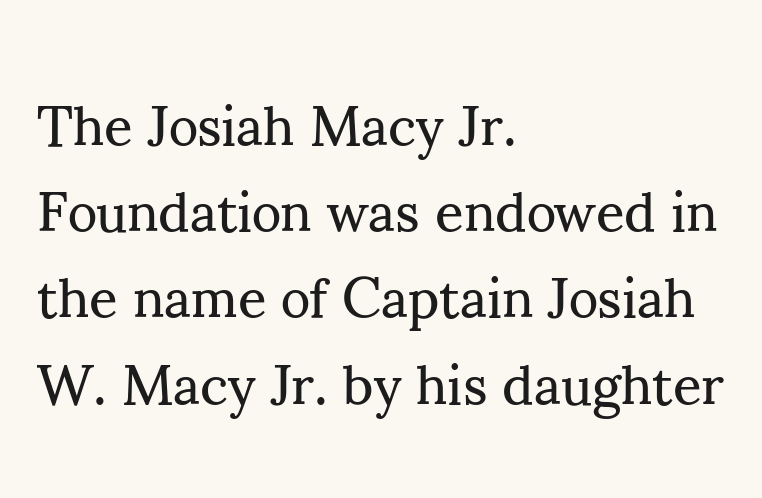
The image shows 56 px regular-weight serif type, upright; set left-aligned, normal line spacing (1.54x), normal letter spacing, not underlined; medium stroke contrast and a small x-height.
